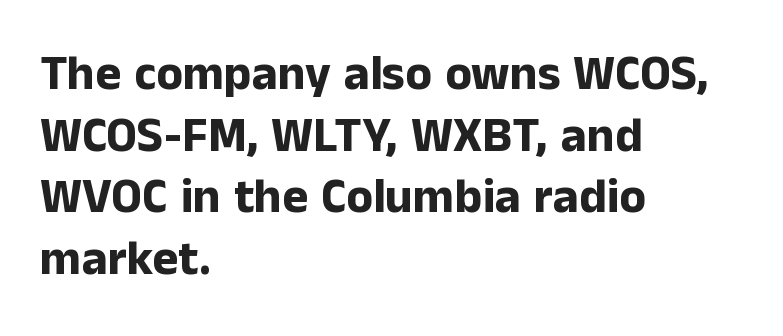
The image shows 49 px bold sans-serif type, upright; set left-aligned, normal line spacing (1.26x), normal letter spacing, not underlined; low stroke contrast and a medium x-height.
